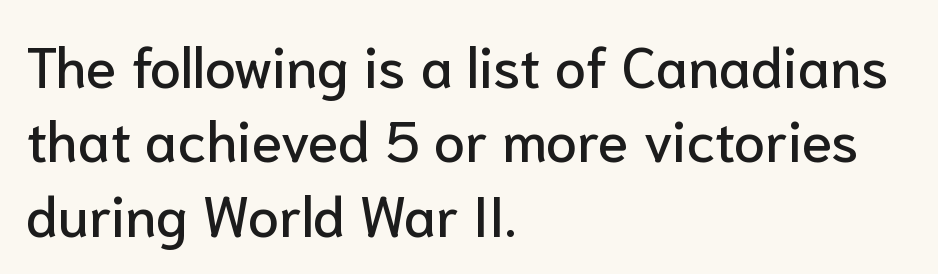
You can tell from the bare stems that sans-serif type was used. Has an underline been added? It has not. Each word holds together tightly as a unit, with standard inter-letter gaps. When letters stand straight like this, we call the style roman or upright. A typesetter would call this proportional, since set widths differ per character. Every row of glyphs begins at an identical x-position on the left.
